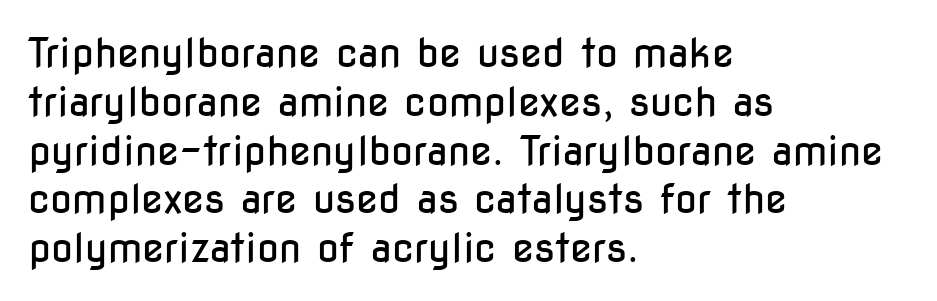
Q: Is the text bold? A: No.
Q: Is the text italic (slanted)? A: No, it is upright.
Q: Is the typeface a serif or a sans-serif typeface? A: Sans-serif.
Q: Is the text underlined? A: No.
Q: How is the paragraph aligned? A: Left-aligned.
Q: Is the spacing between letters normal or unusually wide? A: Normal.
Q: Width (condensed, normal, or wide)? A: Condensed.
Q: Stroke contrast? A: Low.
Q: x-height? A: Medium.
Q: Monospaced? A: No.
